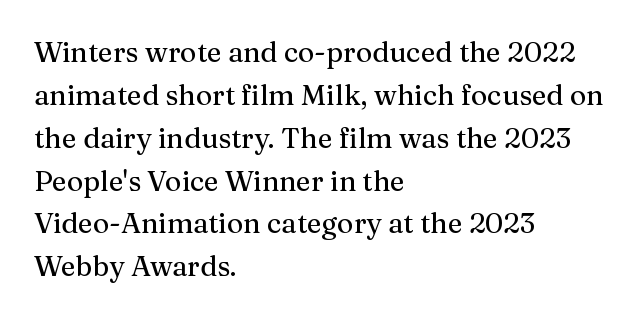
The image shows 28 px serif type, upright; set left-aligned, normal line spacing (1.53x), normal letter spacing, not underlined; medium stroke contrast and a medium x-height.
